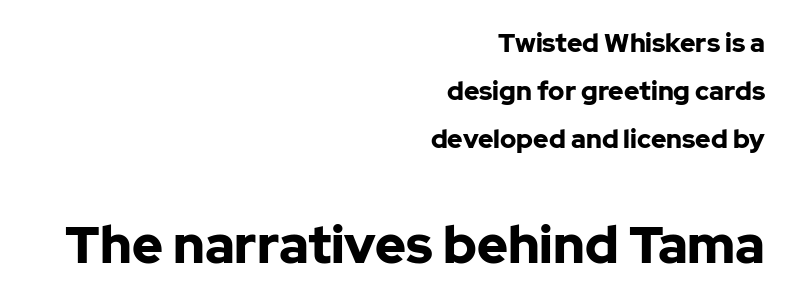
{"serif": "no", "italic": "no", "bold": "yes", "weight": "bold", "width": "normal", "stroke_contrast": "low", "x_height": "medium", "monospaced": "no", "underline": "no", "align": "right", "line_spacing_ratio": 1.84, "letter_spacing": "normal", "letter_spacing_em": 0.0, "larger_block": "second", "size_ratio": 2.0, "glyph_px": 52}
